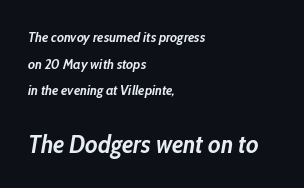
The image shows 25 px bold type, italic (leaning right); set left-aligned, loose line spacing (1.9x), normal letter spacing, not underlined; the second (bottom) block is 1.79x larger.
